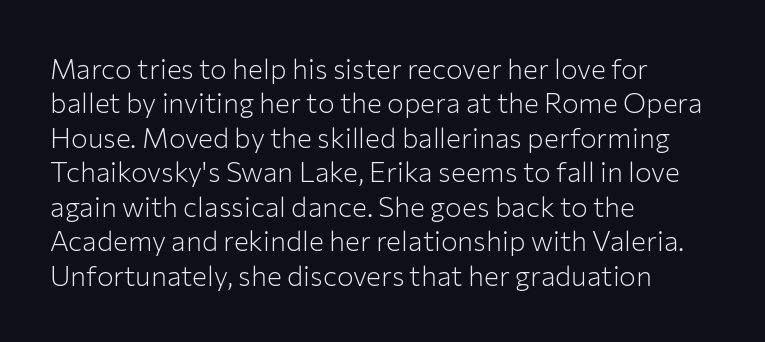
Q: Is the text bold? A: No.
Q: Is the text italic (slanted)? A: No, it is upright.
Q: Is the typeface a serif or a sans-serif typeface? A: Sans-serif.
Q: Is the text underlined? A: No.
Q: How is the paragraph aligned? A: Left-aligned.
Q: Is the spacing between letters normal or unusually wide? A: Normal.
Q: Width (condensed, normal, or wide)? A: Normal.
Q: Stroke contrast? A: Low.
Q: x-height? A: Medium.
Q: Monospaced? A: No.
